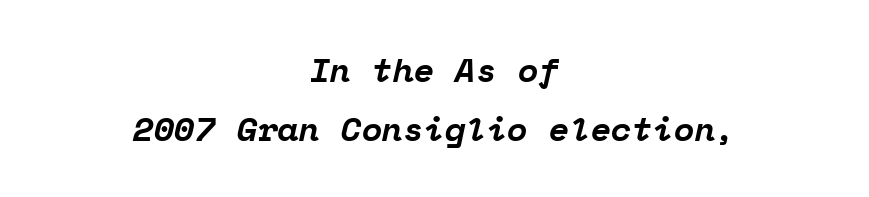
Q: Is the text bold? A: Yes.
Q: Is the text italic (slanted)? A: Yes, it leans right by about 12 degrees.
Q: Is the typeface a serif or a sans-serif typeface? A: Serif.
Q: Is the text underlined? A: No.
Q: How is the paragraph aligned? A: Centered.
Q: Is the spacing between letters normal or unusually wide? A: Normal.
Q: Width (condensed, normal, or wide)? A: Normal.
Q: Stroke contrast? A: Low.
Q: x-height? A: Medium.
Q: Monospaced? A: Yes.
